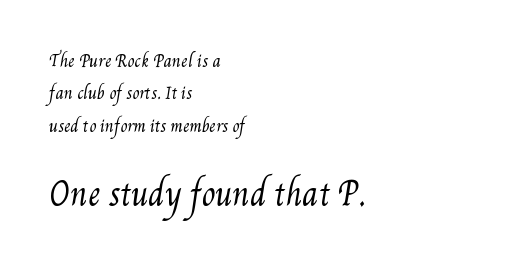
The image shows 31 px regular-weight, condensed type; set left-aligned, loose line spacing (2.02x), normal letter spacing, not underlined; the second (bottom) block is 1.94x larger; medium stroke contrast and a small x-height.
